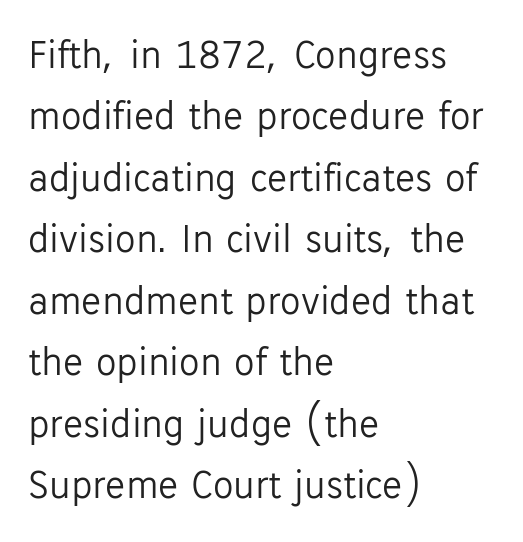
These lines are set flush left with a ragged right edge. Think of a printed novel: that variable character pitch is what you see here. Type without underlining. Interline gaps are of average width in this sample.
